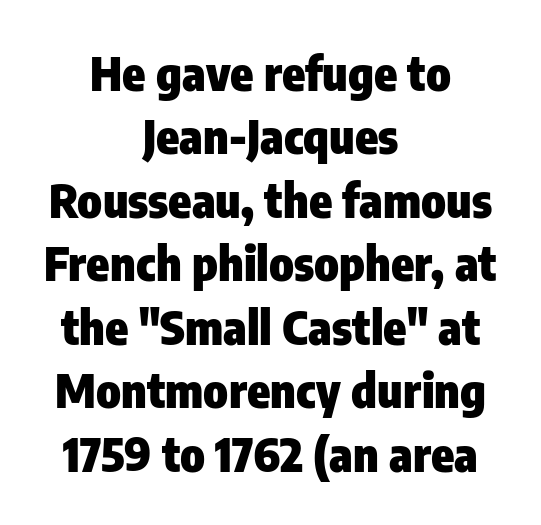
Q: Is the text bold? A: Yes.
Q: Is the text italic (slanted)? A: No, it is upright.
Q: Is the typeface a serif or a sans-serif typeface? A: Sans-serif.
Q: Is the text underlined? A: No.
Q: How is the paragraph aligned? A: Centered.
Q: Is the spacing between letters normal or unusually wide? A: Normal.
Q: Is the spacing between lines tight, normal or loose? A: Normal.
Q: Width (condensed, normal, or wide)? A: Condensed.
Q: Stroke contrast? A: Low.
Q: x-height? A: Medium.
Q: Monospaced? A: No.
